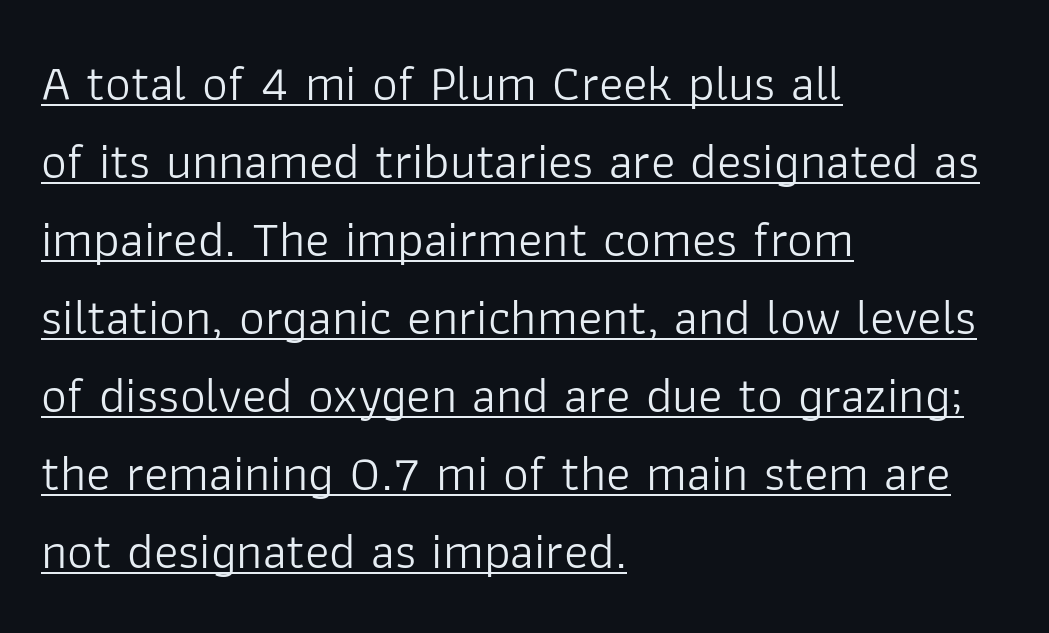
The image shows 51 px light sans-serif type, upright; set left-aligned, normal line spacing (1.53x), normal letter spacing, underlined; low stroke contrast and a medium x-height.
